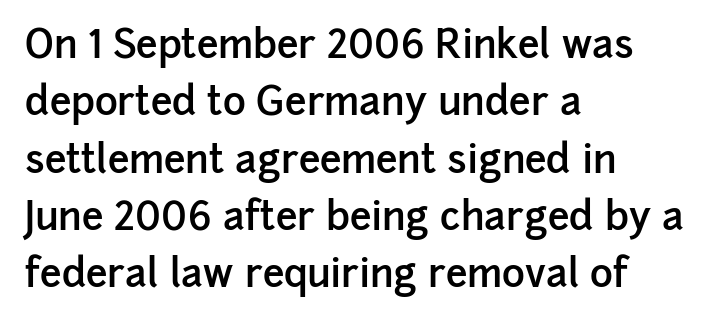
The font is running at a semibold setting, under full bold. The typesetter chose a ragged-right arrangement here. Bare-footed words on every line. The axis of the letterforms is exactly vertical.
